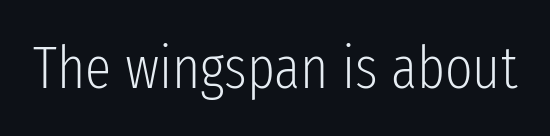
Q: Is the text bold? A: No.
Q: Is the text italic (slanted)? A: No, it is upright.
Q: Is the typeface a serif or a sans-serif typeface? A: Sans-serif.
Q: Is the text underlined? A: No.
Q: Is the spacing between letters normal or unusually wide? A: Normal.
Q: Width (condensed, normal, or wide)? A: Condensed.
Q: Stroke contrast? A: Low.
Q: x-height? A: Medium.
Q: Monospaced? A: No.
